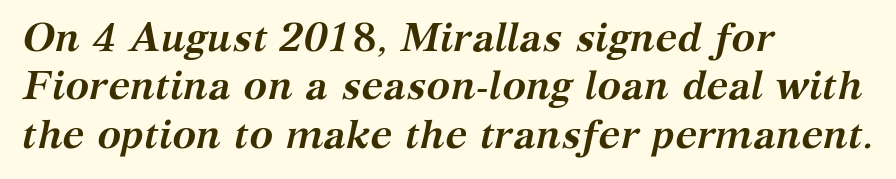
Every row of glyphs begins at an identical x-position on the left. A typesetter would call this proportional, since set widths differ per character. Compared with ordinary roman type, these characters are visibly tilted. Lines of text with bare space underneath. There is no visible air inserted between adjacent glyphs.
